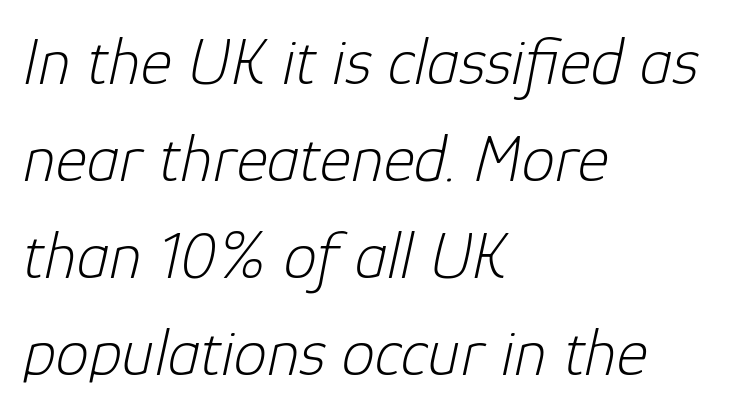
{"italic": "yes", "lean": "right", "slant_degrees": 12, "bold": "no", "weight": "light", "width": "normal", "stroke_contrast": "low", "x_height": "medium", "monospaced": "no", "underline": "no", "align": "left", "line_spacing": "normal", "line_spacing_ratio": 1.45, "letter_spacing": "normal", "letter_spacing_em": 0.0, "glyph_px": 67}
